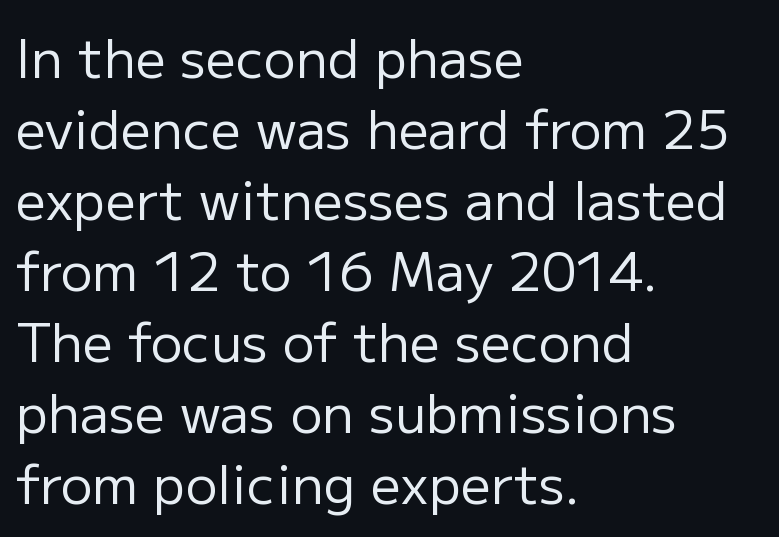
Is this a fixed-width face? No — the glyphs have proportional, varying widths. Nope, no serifs anywhere on these letters. The ragged edge is on the right, which tells us the setting is flush left. Each word holds together tightly as a unit, with standard inter-letter gaps.
